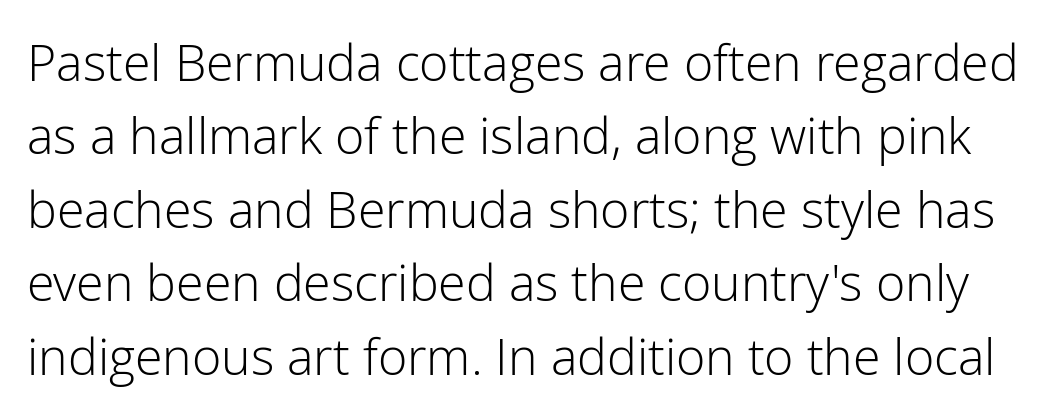
{"serif": "no", "italic": "no", "bold": "no", "weight": "light", "width": "normal", "stroke_contrast": "low", "x_height": "medium", "monospaced": "no", "underline": "no", "line_spacing": "normal", "line_spacing_ratio": 1.47, "letter_spacing": "normal", "letter_spacing_em": 0.0, "glyph_px": 50}
